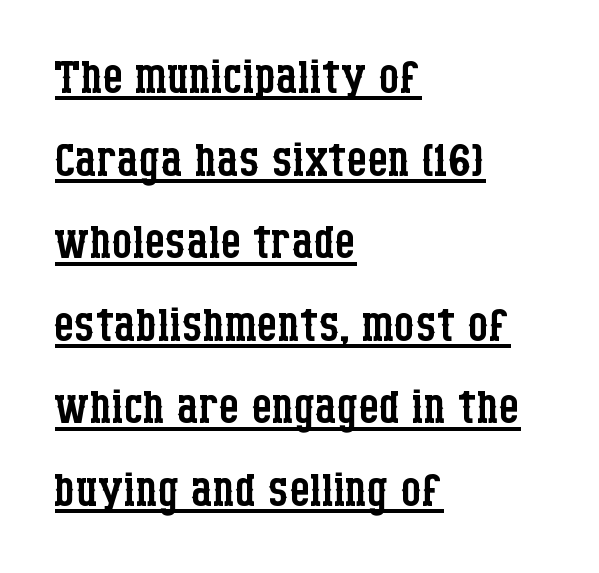
The image shows 65 px regular-weight, condensed serif type, upright; set left-aligned, normal line spacing (1.27x), normal letter spacing, underlined; low stroke contrast and a large x-height.
